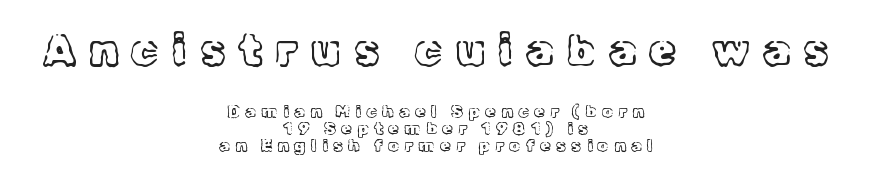
Notice how the passage keeps no hard edge, just a central spine. Do the letters lean? They stand straight. Closely set lines give the paragraph a compact silhouette. Do the characters align in a grid? No, the font is proportional. Top chunk: large. Bottom chunk: small. Between one letter and the next there's a generous, obvious gap.
